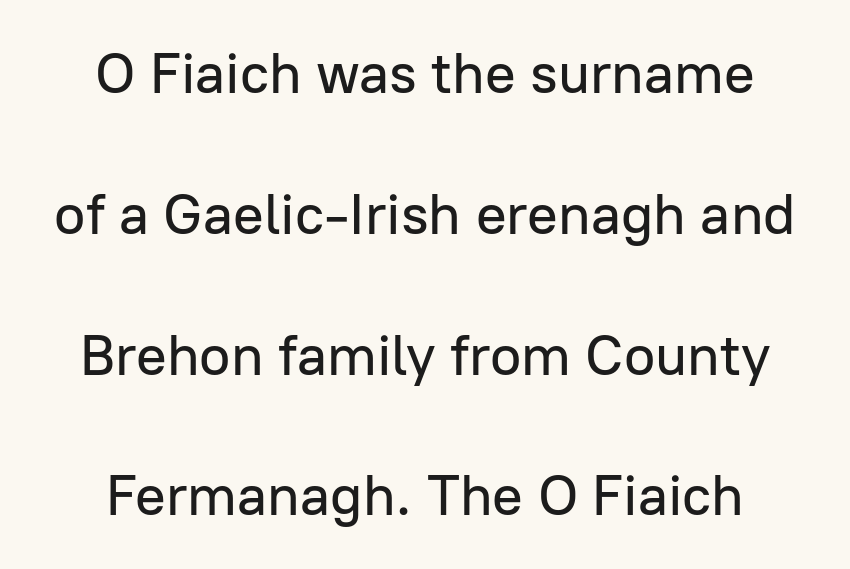
Q: Is the text italic (slanted)? A: No, it is upright.
Q: Is the typeface a serif or a sans-serif typeface? A: Sans-serif.
Q: Is the text underlined? A: No.
Q: Is the spacing between letters normal or unusually wide? A: Normal.
Q: Is the spacing between lines tight, normal or loose? A: Loose.
Q: Width (condensed, normal, or wide)? A: Normal.
Q: Stroke contrast? A: Low.
Q: x-height? A: Medium.
Q: Monospaced? A: No.
